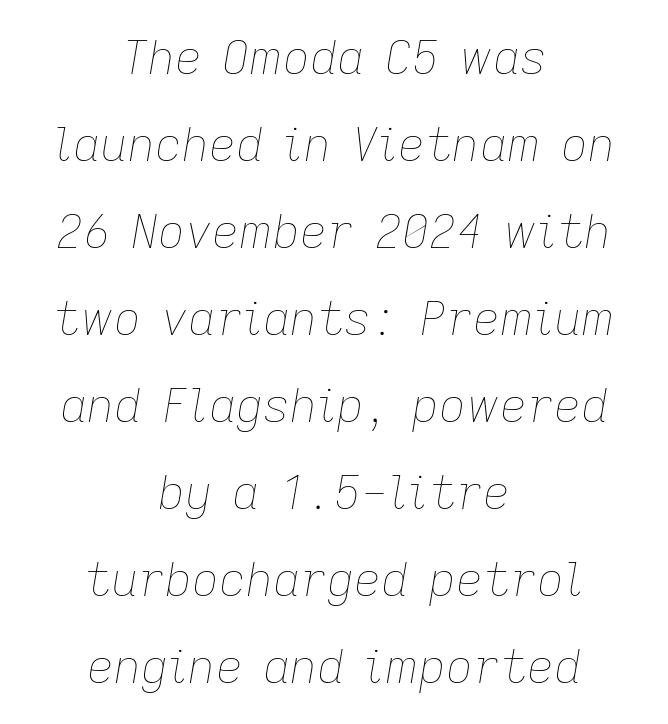
{"italic": "yes", "lean": "right", "slant_degrees": 9, "bold": "no", "weight": "thin", "width": "normal", "stroke_contrast": "low", "x_height": "medium", "monospaced": "no", "underline": "no", "align": "center", "line_spacing_ratio": 1.85, "letter_spacing": "normal", "letter_spacing_em": 0.0, "glyph_px": 47}
